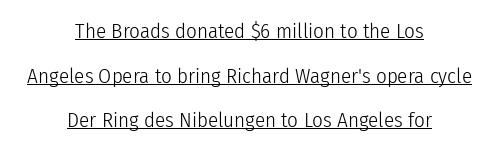
Posture: straight, roman, zero tilt. Horizontal bands of white between lines are thick stripes. You can see a thin bar hugging the bottom of the glyphs. Horizontally, the lines are justified to the midpoint only. Caption: standard tracking, unaltered.
